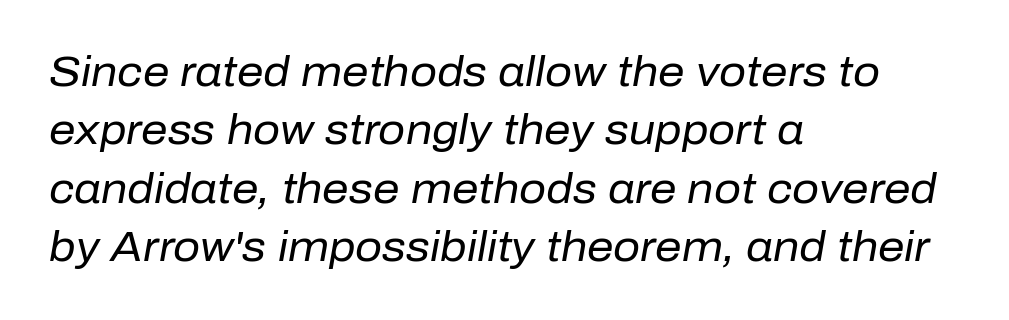
{"italic": "yes", "lean": "right", "slant_degrees": 10, "bold": "no", "weight": "regular", "width": "normal", "stroke_contrast": "low", "x_height": "medium", "monospaced": "no", "underline": "no", "align": "left", "line_spacing": "normal", "line_spacing_ratio": 1.39, "letter_spacing": "normal", "letter_spacing_em": 0.0, "glyph_px": 42}
